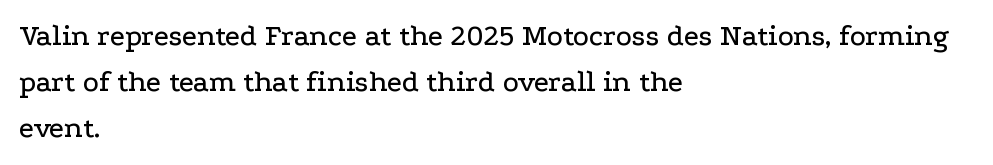
Q: Is the text italic (slanted)? A: No, it is upright.
Q: Is the typeface a serif or a sans-serif typeface? A: Serif.
Q: Is the text underlined? A: No.
Q: How is the paragraph aligned? A: Left-aligned.
Q: Is the spacing between letters normal or unusually wide? A: Normal.
Q: Is the spacing between lines tight, normal or loose? A: Normal.
Q: Width (condensed, normal, or wide)? A: Wide.
Q: Stroke contrast? A: Low.
Q: x-height? A: Medium.
Q: Monospaced? A: No.
